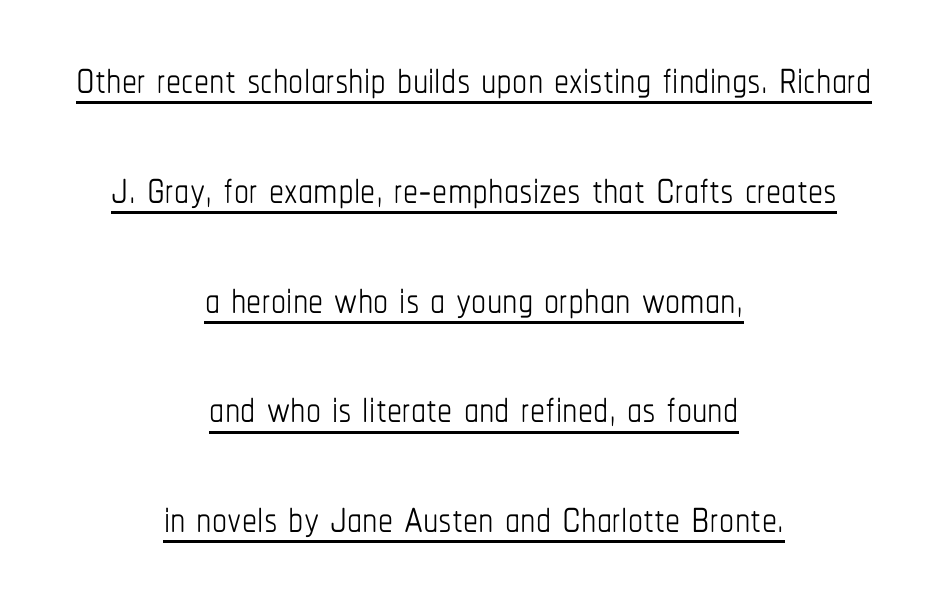
Short and long lines alike share a common midpoint. Spacing verdict: proportional, widths tailored to each character. This is roman type, the default non-slanted kind. The passage shown is underscored from start to finish.
